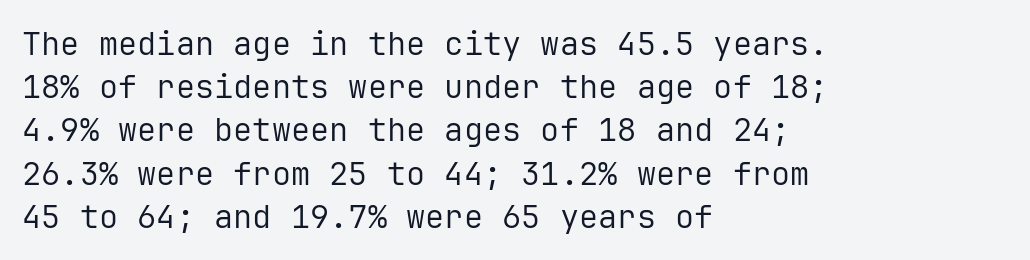
Q: Is the text bold? A: No.
Q: Is the text italic (slanted)? A: No, it is upright.
Q: Is the typeface a serif or a sans-serif typeface? A: Sans-serif.
Q: Is the text underlined? A: No.
Q: How is the paragraph aligned? A: Left-aligned.
Q: Is the spacing between letters normal or unusually wide? A: Normal.
Q: Is the spacing between lines tight, normal or loose? A: Normal.
Q: Width (condensed, normal, or wide)? A: Normal.
Q: Stroke contrast? A: Low.
Q: x-height? A: Medium.
Q: Monospaced? A: Yes.
